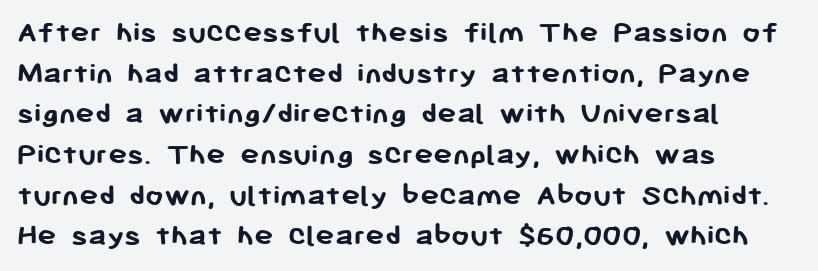
Here the glyphs are tracked normally, forming tight word shapes. The passage shown is not underscored anywhere. Regarding serifs, this sample does without them. Left-aligned paragraph, ragged on the right.
